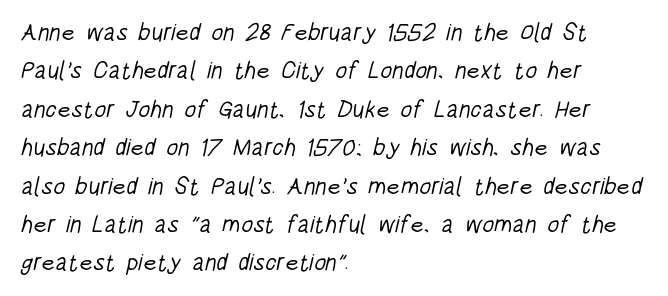
The image shows 24 px text type; set left-aligned, normal line spacing (1.6x), normal letter spacing, not underlined.
